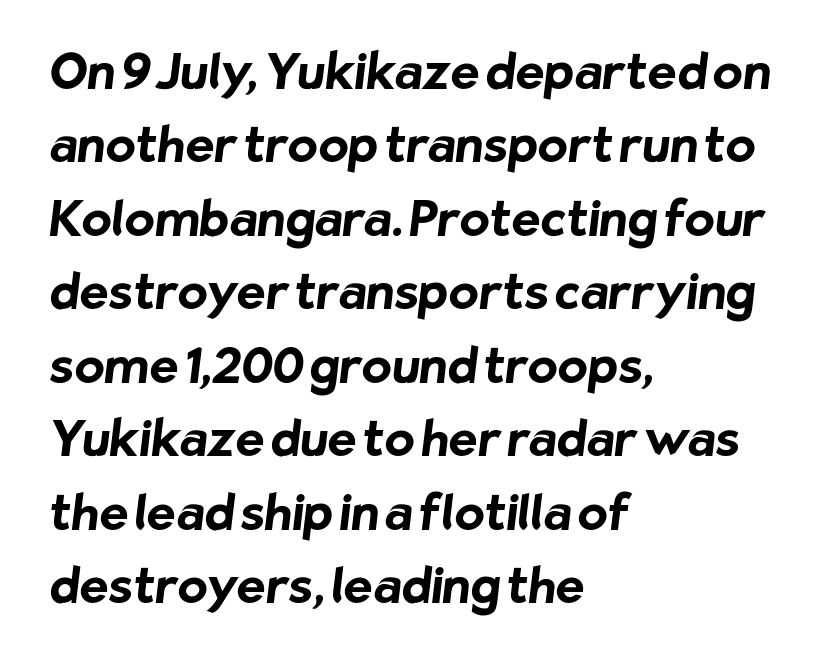
{"serif": "no", "bold": "yes", "weight": "bold", "width": "normal", "stroke_contrast": "low", "x_height": "medium", "monospaced": "no", "underline": "no", "align": "left", "line_spacing": "normal", "line_spacing_ratio": 1.5, "letter_spacing": "normal", "letter_spacing_em": 0.0, "glyph_px": 49}
